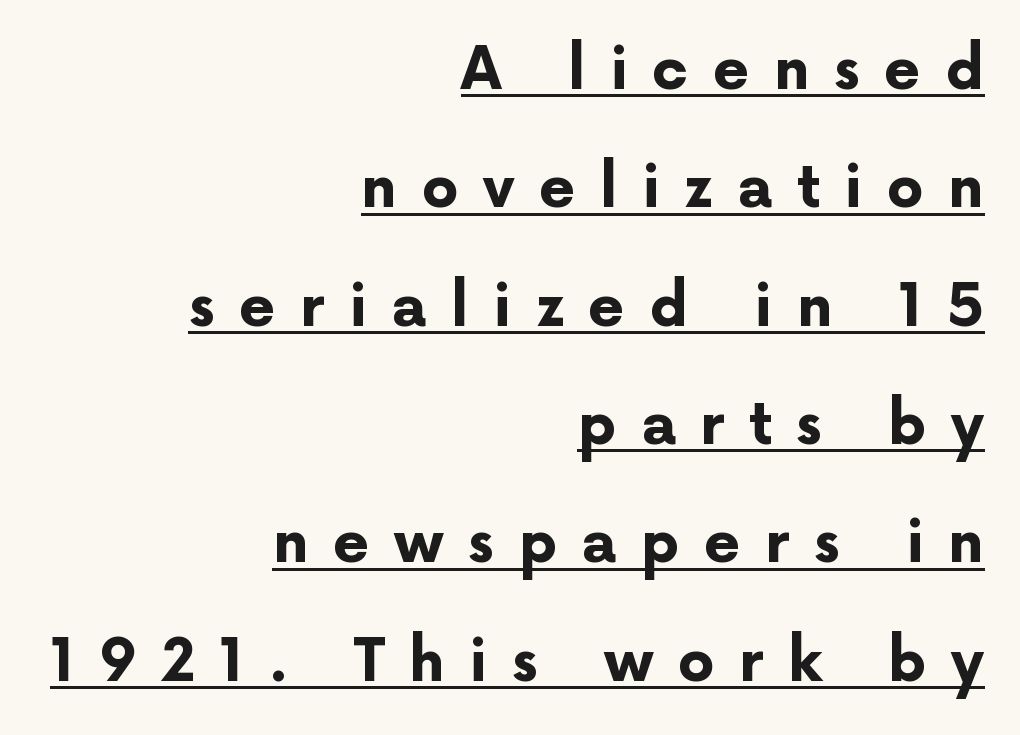
Q: Is the text bold? A: Yes.
Q: Is the text italic (slanted)? A: No, it is upright.
Q: Is the typeface a serif or a sans-serif typeface? A: Sans-serif.
Q: Is the text underlined? A: Yes.
Q: How is the paragraph aligned? A: Right-aligned.
Q: Is the spacing between letters normal or unusually wide? A: Unusually wide.
Q: Is the spacing between lines tight, normal or loose? A: Loose.
Q: Width (condensed, normal, or wide)? A: Normal.
Q: Stroke contrast? A: Low.
Q: x-height? A: Medium.
Q: Monospaced? A: No.
